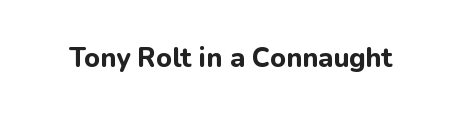
Q: Is the text bold? A: Yes.
Q: Is the text italic (slanted)? A: No, it is upright.
Q: Is the text underlined? A: No.
Q: Is the spacing between letters normal or unusually wide? A: Normal.
